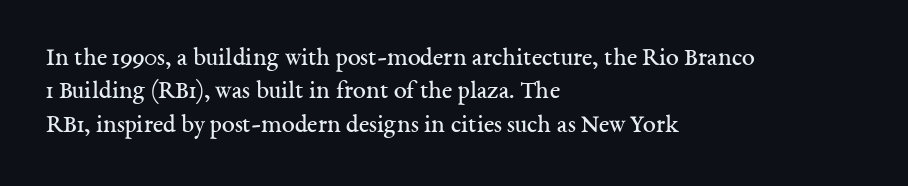
Compared with typical paragraphs, the rows here are spaced about the same. The letters stand straight up with perfectly vertical stems. Short and long lines alike share a common starting point at left. Is the stroke heavy? The answer is a plain regular-or-lighter. In terms of letterspacing, this is plain default setting. Just letters on the line, the space beneath them empty.
